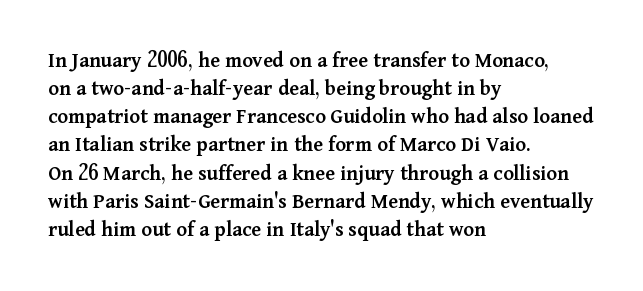
Quick note: underline off. Left-aligned paragraph, ragged on the right. Nope, not italic — everything's standing straight. The line texture is even and compact thanks to regular tracking. Successive baselines arrive at the customary interval. Firm but not heavy-handed strokes: this text is semibold.
